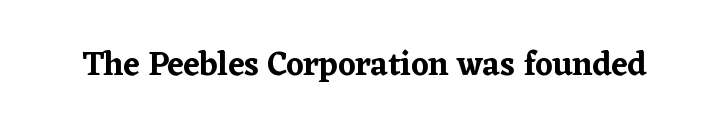
{"serif": "yes", "italic": "no", "width": "normal", "stroke_contrast": "low", "x_height": "medium", "monospaced": "no", "underline": "no", "letter_spacing": "normal", "letter_spacing_em": 0.0, "glyph_px": 33}
